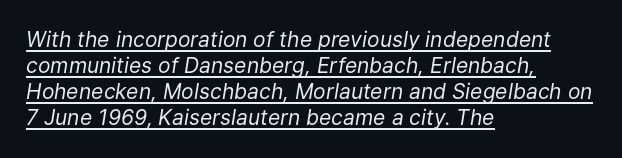
Weight: in the light-to-regular range. Quick note: italic. Students, observe the line beneath the letters — that is underlining. Every row of glyphs begins at an identical x-position on the left. Inter-character spacing is left at the font's built-in metrics.
